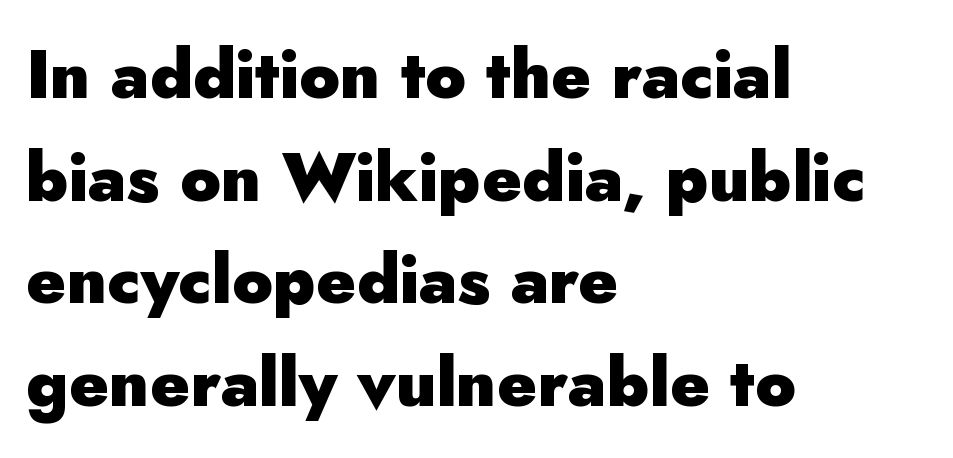
{"serif": "no", "italic": "no", "bold": "yes", "weight": "heavy", "width": "normal", "stroke_contrast": "low", "x_height": "small", "monospaced": "no", "underline": "no", "align": "left", "line_spacing": "normal", "line_spacing_ratio": 1.53, "letter_spacing": "normal", "letter_spacing_em": 0.0, "glyph_px": 67}
